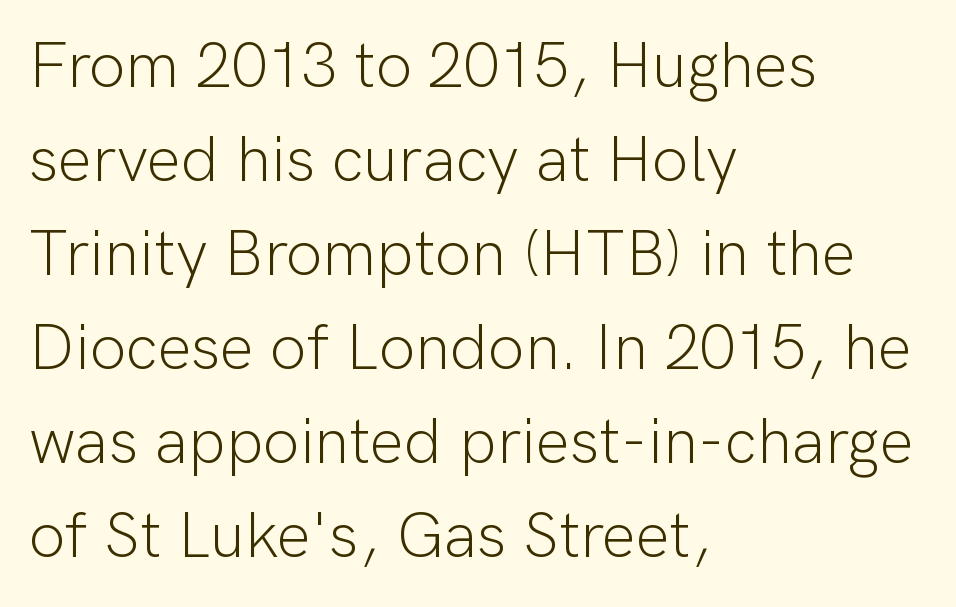
Nothing unusual about the tracking: characters are spaced as the font intends. Heft: none added — not bold. The type family on display is of the sans-serif kind. The passage shown is not underscored anywhere.
